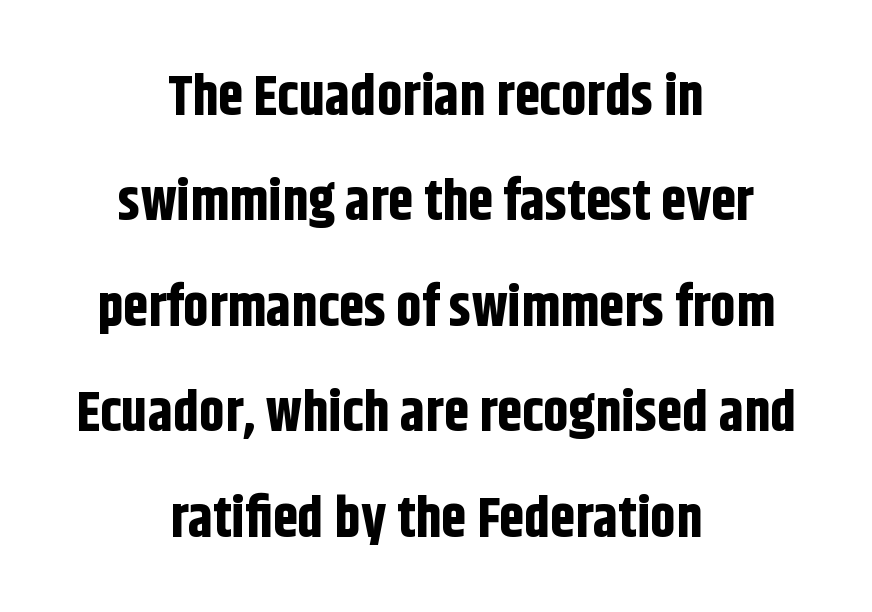
You can tell from the bare stems that sans-serif type was used. Caption: bold face, heavy strokes. Posture: vertical. Has an underline been added? It has not.
